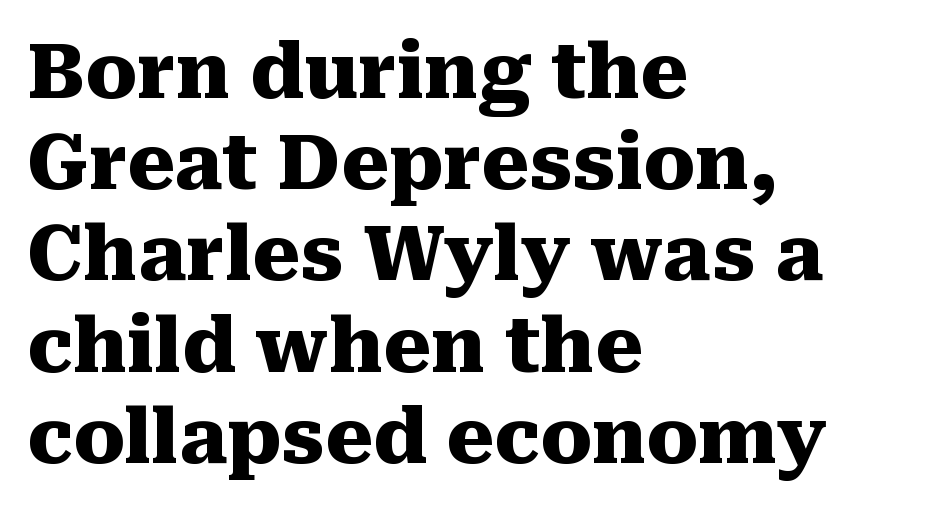
{"serif": "yes", "italic": "no", "bold": "yes", "weight": "heavy", "width": "normal", "stroke_contrast": "medium", "x_height": "medium", "monospaced": "no", "underline": "no", "align": "left", "line_spacing_ratio": 1.2, "letter_spacing": "normal", "letter_spacing_em": 0.0, "glyph_px": 76}
